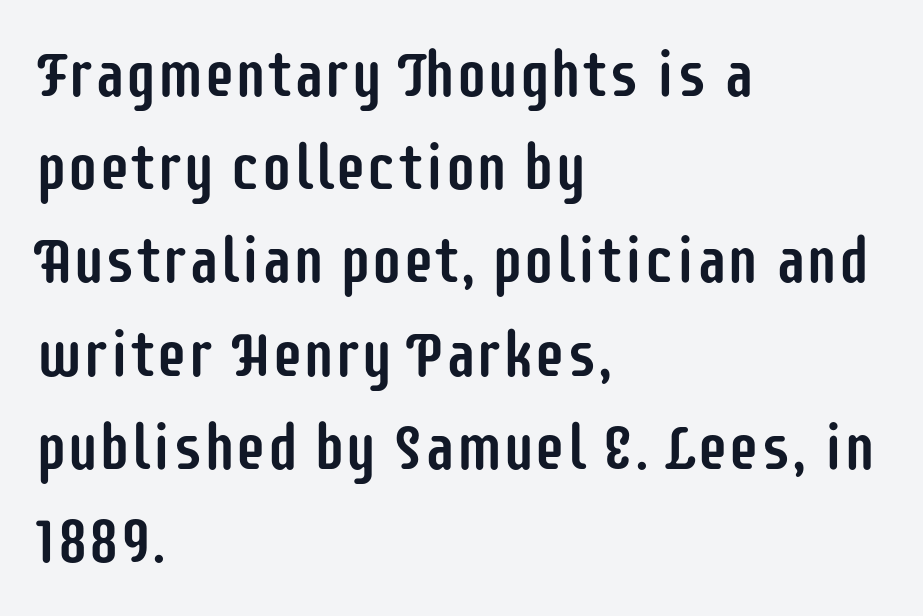
{"serif": "no", "italic": "no", "width": "condensed", "stroke_contrast": "low", "x_height": "large", "monospaced": "no", "underline": "no", "align": "left", "line_spacing": "normal", "line_spacing_ratio": 1.48, "letter_spacing": "normal", "letter_spacing_em": 0.0, "glyph_px": 63}
